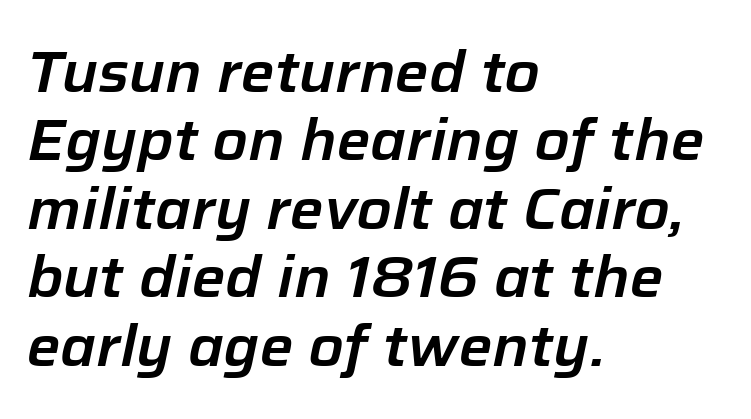
{"italic": "yes", "lean": "right", "slant_degrees": 12, "width": "normal", "stroke_contrast": "low", "x_height": "medium", "monospaced": "no", "underline": "no", "align": "left", "line_spacing_ratio": 1.2, "letter_spacing": "normal", "letter_spacing_em": 0.0, "glyph_px": 57}
